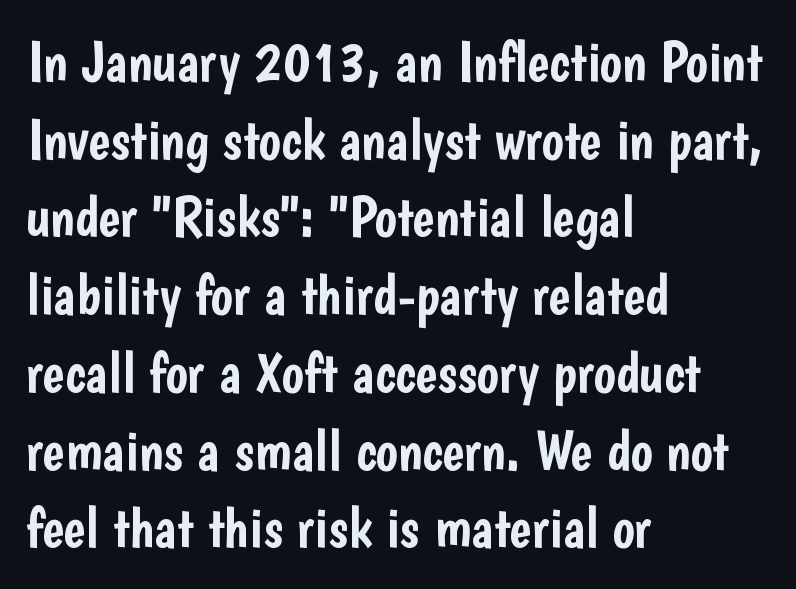
Is the block centered? No — it sits flush against the left margin. Italic: no, the glyphs are upright roman. Anything drawn beneath the words? Only blank space. One glance says typical: line gaps are just what's usual. Characters follow at the spacing the type designer built in. Letterform terminals end flat and unadorned throughout the passage.
